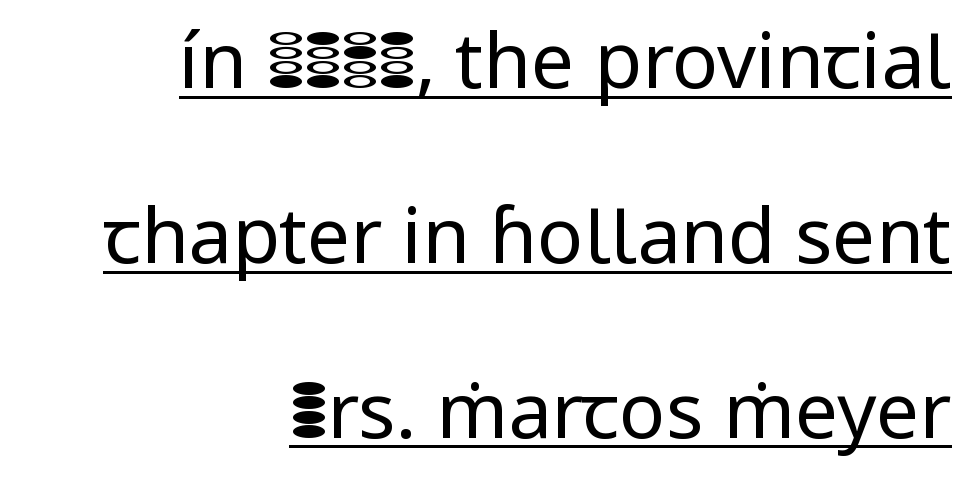
The image shows 77 px regular-weight sans-serif type, upright; set right-aligned, loose line spacing (2.27x), normal letter spacing, underlined; low stroke contrast and a medium x-height.
